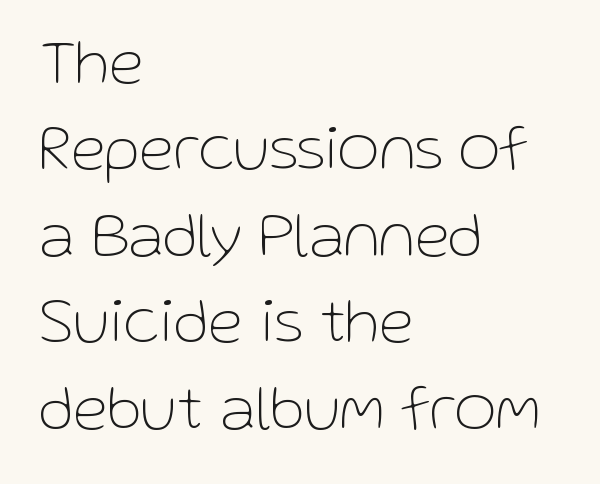
The lines sit at an ordinary, default distance from one another. A typesetter would call this zero additional tracking. Posture: straight, roman, zero tilt. Font category for this specimen: sans-serif. The setting favours the left margin, as ordinary paragraphs usually do.
